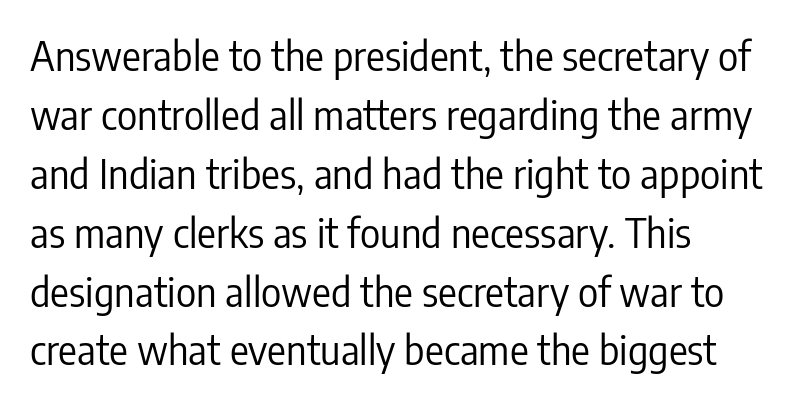
Q: Is the text bold? A: No.
Q: Is the text italic (slanted)? A: No, it is upright.
Q: Is the typeface a serif or a sans-serif typeface? A: Sans-serif.
Q: Is the text underlined? A: No.
Q: Is the spacing between letters normal or unusually wide? A: Normal.
Q: Is the spacing between lines tight, normal or loose? A: Normal.
Q: Width (condensed, normal, or wide)? A: Condensed.
Q: Stroke contrast? A: Low.
Q: x-height? A: Medium.
Q: Monospaced? A: No.
